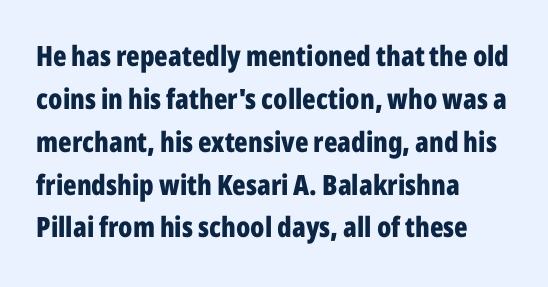
Q: Is the text bold? A: Yes.
Q: Is the text italic (slanted)? A: No, it is upright.
Q: Is the typeface a serif or a sans-serif typeface? A: Sans-serif.
Q: Is the text underlined? A: No.
Q: How is the paragraph aligned? A: Left-aligned.
Q: Is the spacing between letters normal or unusually wide? A: Normal.
Q: Is the spacing between lines tight, normal or loose? A: Normal.
Q: Width (condensed, normal, or wide)? A: Condensed.
Q: Stroke contrast? A: Low.
Q: x-height? A: Medium.
Q: Monospaced? A: No.
